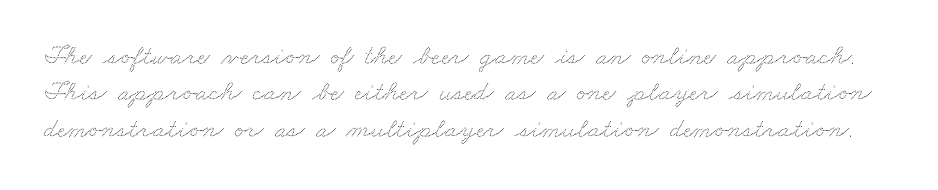
Q: Is the text underlined? A: No.
Q: Is the spacing between letters normal or unusually wide? A: Normal.
Q: Is the spacing between lines tight, normal or loose? A: Normal.
Q: Width (condensed, normal, or wide)? A: Wide.
Q: Stroke contrast? A: Low.
Q: x-height? A: Small.
Q: Monospaced? A: No.
